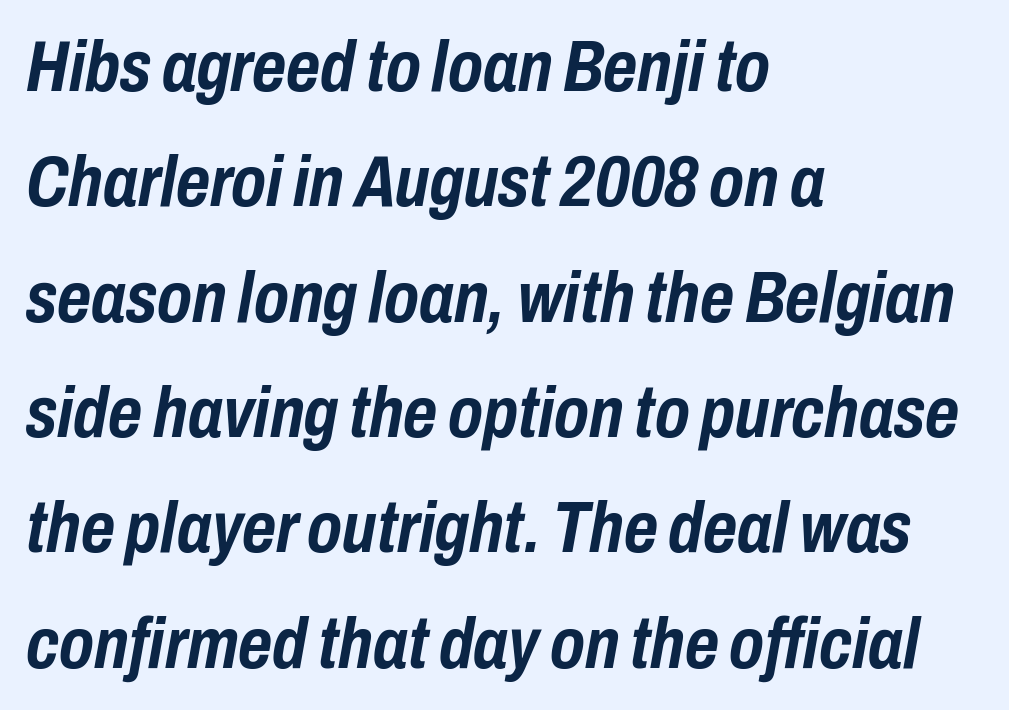
The image shows 73 px semibold, condensed type, italic (leaning right); set left-aligned, normal line spacing (1.58x), normal letter spacing, not underlined; low stroke contrast and a medium x-height.
